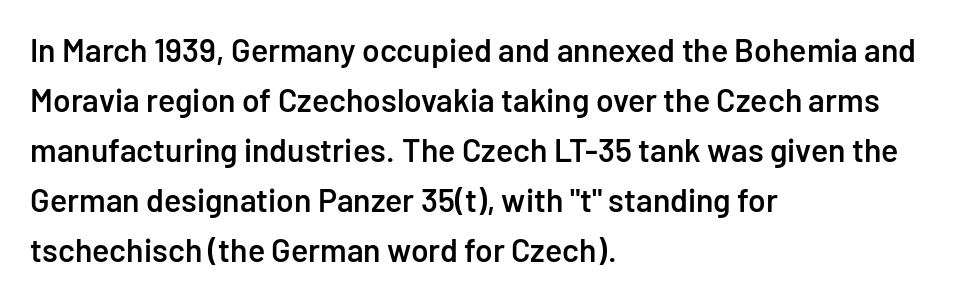
{"serif": "no", "italic": "no", "bold": "semi", "weight": "semibold", "width": "normal", "stroke_contrast": "low", "x_height": "medium", "monospaced": "no", "underline": "no", "align": "left", "line_spacing": "normal", "line_spacing_ratio": 1.56, "letter_spacing": "normal", "letter_spacing_em": 0.0, "glyph_px": 32}
